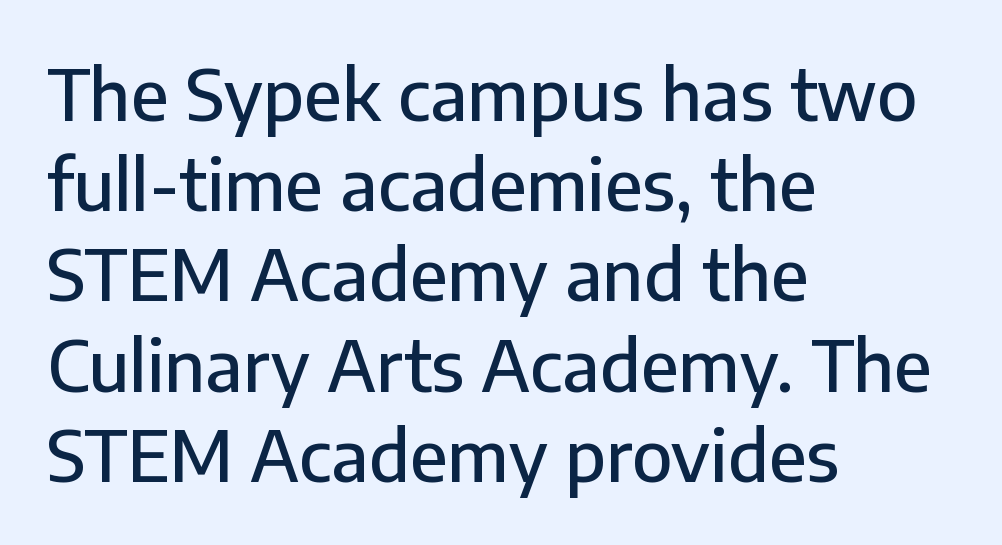
Q: Is the text italic (slanted)? A: No, it is upright.
Q: Is the typeface a serif or a sans-serif typeface? A: Sans-serif.
Q: Is the text underlined? A: No.
Q: How is the paragraph aligned? A: Left-aligned.
Q: Is the spacing between letters normal or unusually wide? A: Normal.
Q: Is the spacing between lines tight, normal or loose? A: Normal.
Q: Width (condensed, normal, or wide)? A: Normal.
Q: Stroke contrast? A: Low.
Q: x-height? A: Medium.
Q: Monospaced? A: No.
